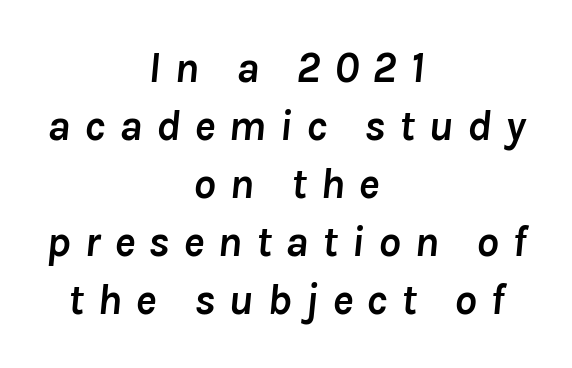
{"italic": "yes", "lean": "right", "slant_degrees": 8, "bold": "yes", "weight": "semibold", "width": "normal", "stroke_contrast": "low", "x_height": "medium", "monospaced": "no", "underline": "no", "align": "center", "line_spacing": "normal", "line_spacing_ratio": 1.32, "letter_spacing": "wide", "letter_spacing_em": 0.31, "glyph_px": 44}
